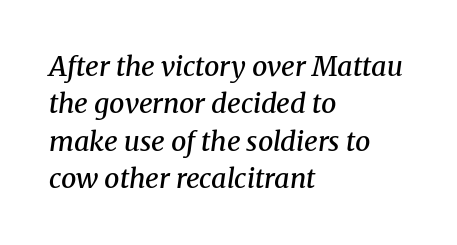
The image shows 27 px text type, italic (leaning right); set left-aligned, normal line spacing (1.38x), normal letter spacing, not underlined.
